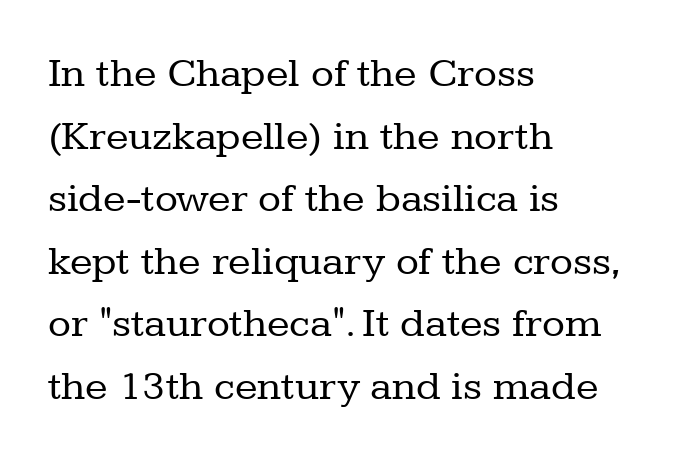
Posture: upright roman. Vertical spacing — default. The weight would be labelled regular, book, light, or lighter still. Descenders are the only things crossing below the line. You could not count columns in this text — the font is proportionally spaced.
